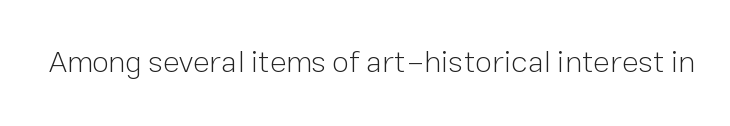
{"serif": "no", "italic": "no", "bold": "no", "weight": "light", "width": "normal", "stroke_contrast": "low", "x_height": "medium", "monospaced": "no", "underline": "no", "letter_spacing": "normal", "letter_spacing_em": 0.0, "glyph_px": 31}
